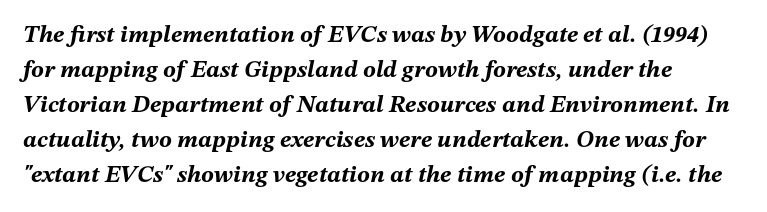
{"italic": "yes", "lean": "right", "slant_degrees": 12, "bold": "yes", "underline": "no", "line_spacing": "normal", "line_spacing_ratio": 1.46, "letter_spacing": "normal", "letter_spacing_em": 0.0, "glyph_px": 24}
